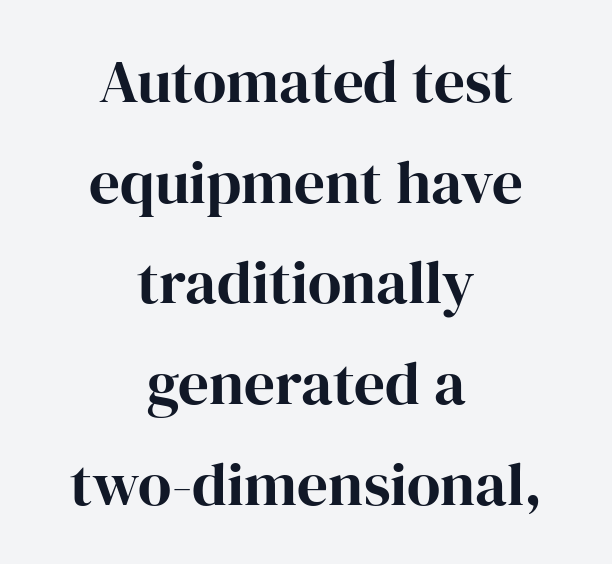
This is roman type, the default non-slanted kind. Here the designer chose a conventional face with non-uniform glyph widths. These lines sit exactly where default settings would place them. Default kerning and tracking; the words read as compact shapes. The baseline area is clear. Heft: maximum for text — a bold.
